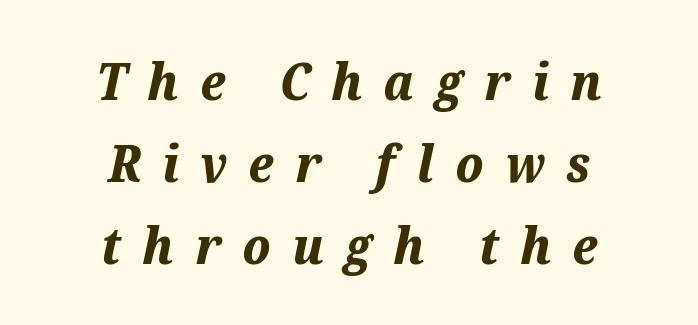
{"italic": "yes", "lean": "right", "slant_degrees": 12, "bold": "yes", "weight": "bold", "width": "normal", "stroke_contrast": "medium", "x_height": "medium", "monospaced": "no", "underline": "no", "align": "center", "line_spacing": "normal", "line_spacing_ratio": 1.61, "letter_spacing": "wide", "letter_spacing_em": 0.42, "glyph_px": 51}
